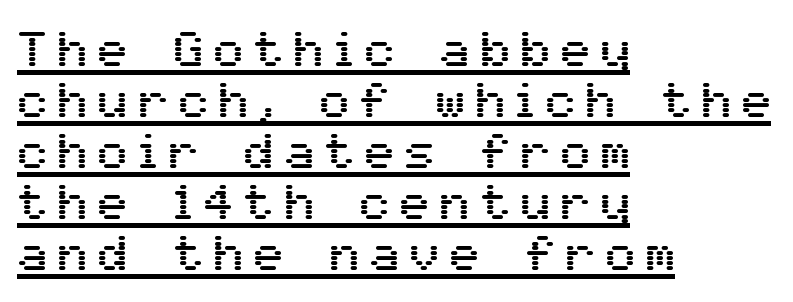
The image shows 49 px sans-serif type, upright; set left-aligned, tight line spacing (1.04x), unusually wide letter spacing (+0.22 em), underlined; medium stroke contrast and a medium x-height.
